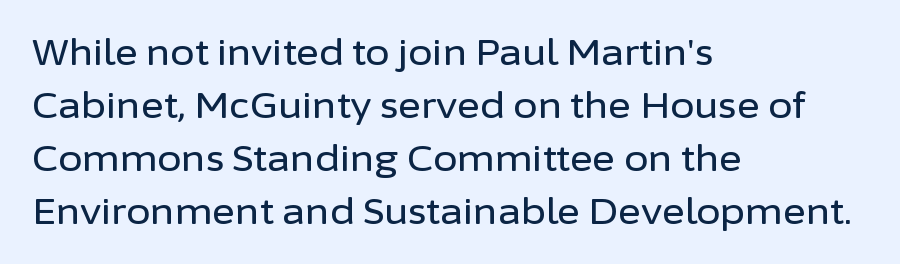
Q: Is the text italic (slanted)? A: No, it is upright.
Q: Is the typeface a serif or a sans-serif typeface? A: Sans-serif.
Q: Is the text underlined? A: No.
Q: How is the paragraph aligned? A: Left-aligned.
Q: Is the spacing between letters normal or unusually wide? A: Normal.
Q: Is the spacing between lines tight, normal or loose? A: Normal.
Q: Width (condensed, normal, or wide)? A: Normal.
Q: Stroke contrast? A: Low.
Q: x-height? A: Medium.
Q: Monospaced? A: No.
